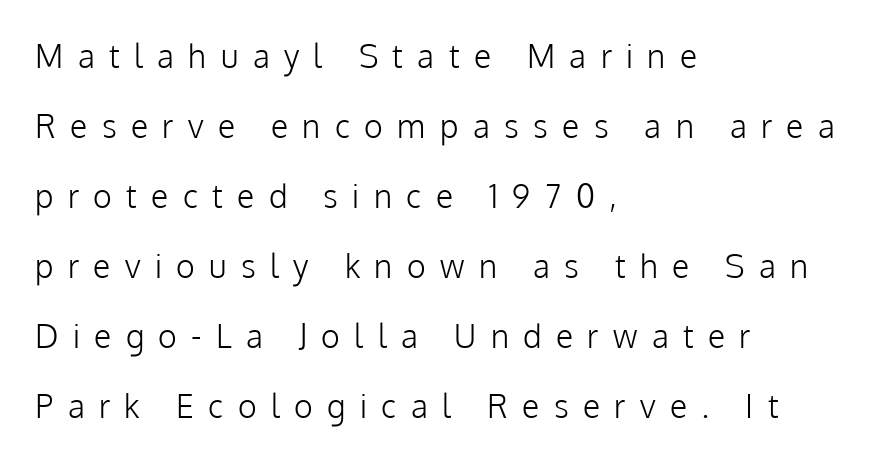
Q: Is the text bold? A: No.
Q: Is the text italic (slanted)? A: No, it is upright.
Q: Is the typeface a serif or a sans-serif typeface? A: Sans-serif.
Q: Is the text underlined? A: No.
Q: How is the paragraph aligned? A: Left-aligned.
Q: Is the spacing between letters normal or unusually wide? A: Unusually wide.
Q: Is the spacing between lines tight, normal or loose? A: Loose.
Q: Width (condensed, normal, or wide)? A: Normal.
Q: Stroke contrast? A: Low.
Q: x-height? A: Medium.
Q: Monospaced? A: No.
